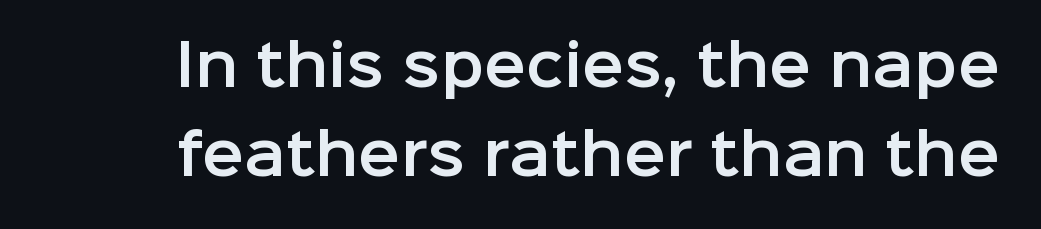
Q: Is the text italic (slanted)? A: No, it is upright.
Q: Is the typeface a serif or a sans-serif typeface? A: Sans-serif.
Q: Is the text underlined? A: No.
Q: Is the spacing between letters normal or unusually wide? A: Normal.
Q: Is the spacing between lines tight, normal or loose? A: Normal.
Q: Width (condensed, normal, or wide)? A: Normal.
Q: Stroke contrast? A: Low.
Q: x-height? A: Medium.
Q: Monospaced? A: No.
